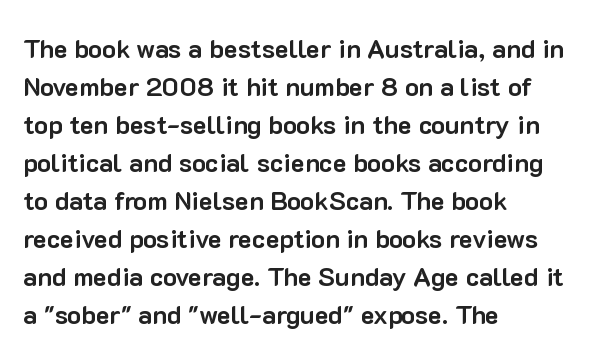
Horizontal alignment here is leftward, the default for most running prose. Nothing unusual about the tracking: characters are spaced as the font intends. Students, observe: this is what conventionally led text looks like. Does the lettering tilt? It doesn't — this is upright.
